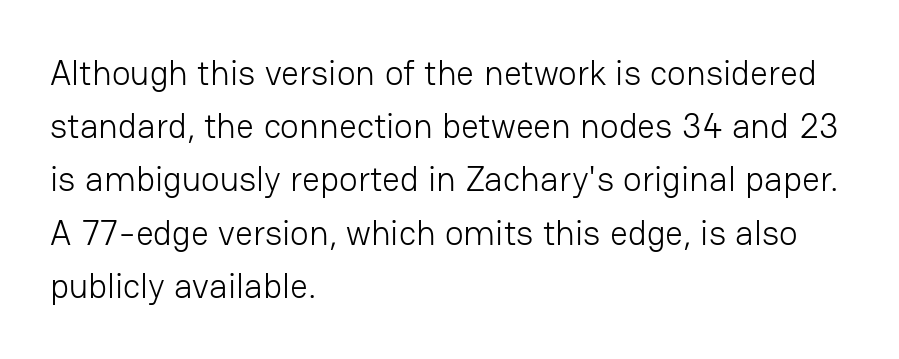
{"serif": "no", "italic": "no", "bold": "no", "weight": "light", "width": "normal", "stroke_contrast": "low", "x_height": "medium", "monospaced": "no", "underline": "no", "align": "left", "line_spacing": "normal", "line_spacing_ratio": 1.52, "letter_spacing": "normal", "letter_spacing_em": 0.0, "glyph_px": 35}
